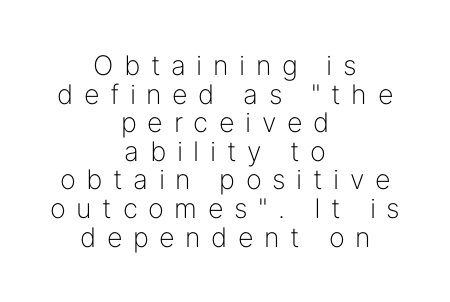
{"italic": "no", "bold": "no", "underline": "no", "align": "center", "line_spacing": "tight", "line_spacing_ratio": 1.06, "letter_spacing": "wide", "letter_spacing_em": 0.39, "glyph_px": 27}
